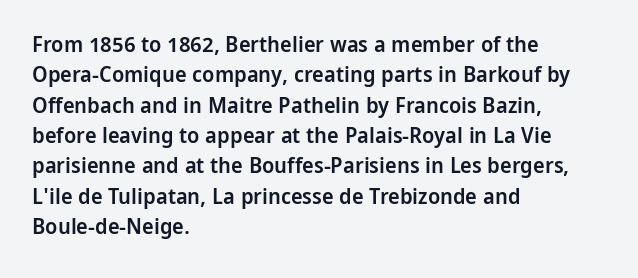
The image shows 22 px text type, upright; set left-aligned, normal line spacing (1.38x), normal letter spacing, not underlined.
